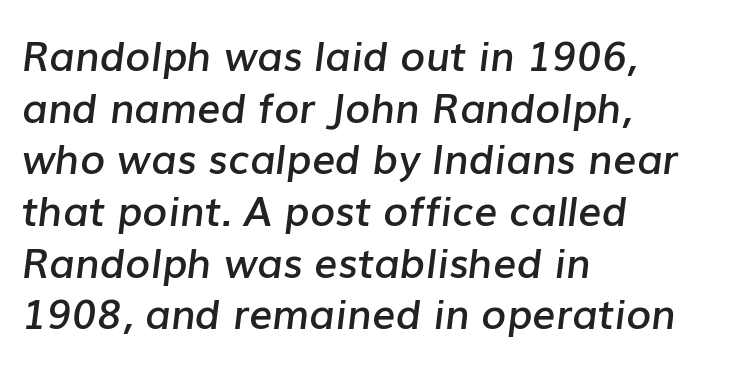
Q: Is the text bold? A: Semi-bold.
Q: Is the text italic (slanted)? A: Yes, it leans right by about 7 degrees.
Q: Is the text underlined? A: No.
Q: How is the paragraph aligned? A: Left-aligned.
Q: Is the spacing between letters normal or unusually wide? A: Normal.
Q: Is the spacing between lines tight, normal or loose? A: Normal.
Q: Width (condensed, normal, or wide)? A: Normal.
Q: Stroke contrast? A: Low.
Q: x-height? A: Medium.
Q: Monospaced? A: No.
